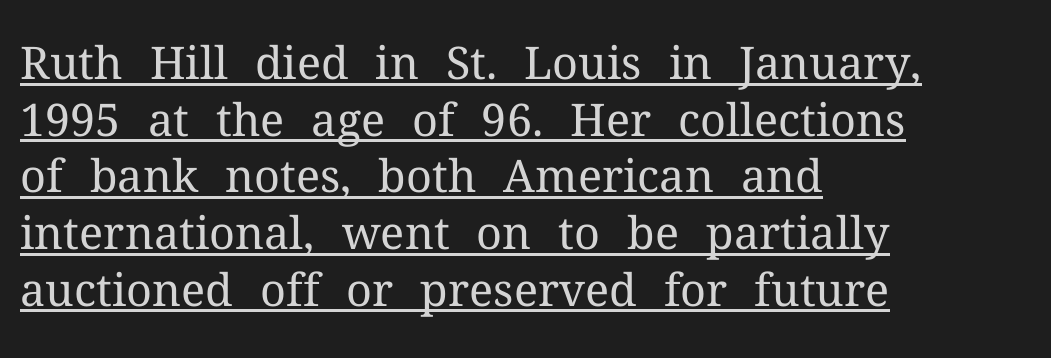
The image shows 45 px regular-weight serif type, upright; set left-aligned, normal line spacing (1.26x), normal letter spacing, underlined; medium stroke contrast and a medium x-height.
